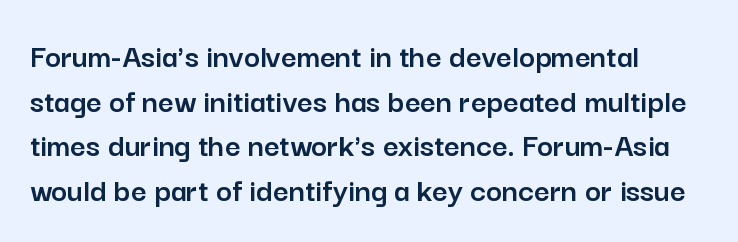
The passage shown is typeset with a sans-serif family. Character widths vary here, with narrow letters taking less room than wide ones. Vertically, the passage feels balanced, rows spaced as you'd expect. Between one letter and the next there's only the usual sliver of space. These lines stack with their left ends in a neat column. In terms of posture, this sample is upright.
